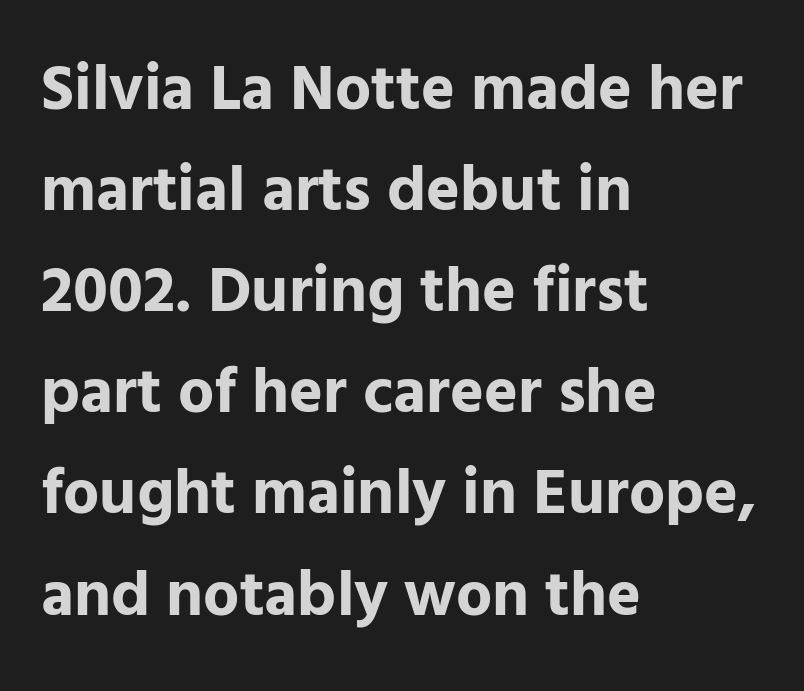
Q: Is the text bold? A: Yes.
Q: Is the text italic (slanted)? A: No, it is upright.
Q: Is the typeface a serif or a sans-serif typeface? A: Sans-serif.
Q: Is the text underlined? A: No.
Q: How is the paragraph aligned? A: Left-aligned.
Q: Is the spacing between letters normal or unusually wide? A: Normal.
Q: Is the spacing between lines tight, normal or loose? A: Normal.
Q: Width (condensed, normal, or wide)? A: Normal.
Q: Stroke contrast? A: Low.
Q: x-height? A: Medium.
Q: Monospaced? A: No.
